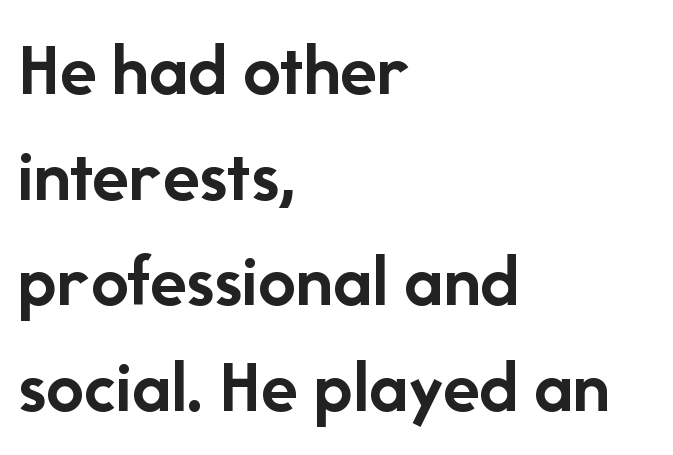
The image shows 76 px semibold sans-serif type, upright; set left-aligned, normal line spacing (1.39x), normal letter spacing, not underlined; low stroke contrast and a medium x-height.
